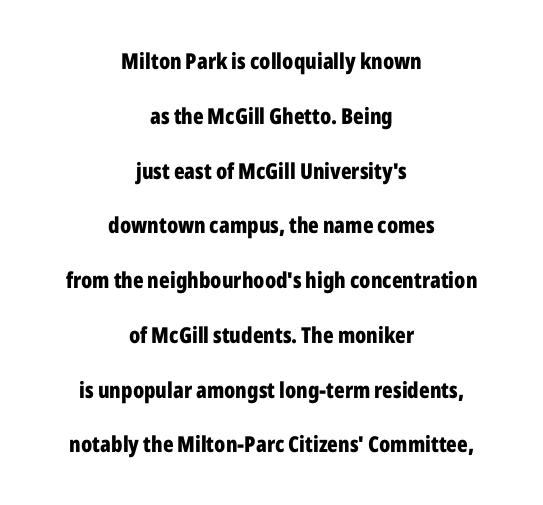
{"italic": "no", "bold": "yes", "underline": "no", "align": "center", "line_spacing": "loose", "line_spacing_ratio": 2.49, "letter_spacing": "normal", "letter_spacing_em": 0.0, "glyph_px": 22}
